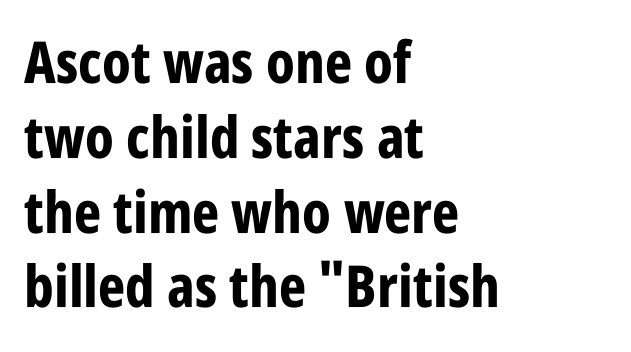
Q: Is the text bold? A: Yes.
Q: Is the text italic (slanted)? A: No, it is upright.
Q: Is the typeface a serif or a sans-serif typeface? A: Sans-serif.
Q: Is the text underlined? A: No.
Q: How is the paragraph aligned? A: Left-aligned.
Q: Is the spacing between letters normal or unusually wide? A: Normal.
Q: Is the spacing between lines tight, normal or loose? A: Normal.
Q: Width (condensed, normal, or wide)? A: Condensed.
Q: Stroke contrast? A: Low.
Q: x-height? A: Large.
Q: Monospaced? A: No.
